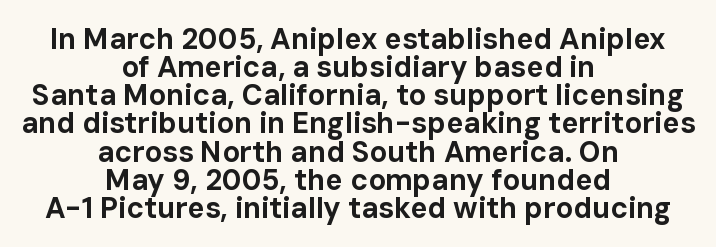
The image shows 29 px bold sans-serif type, upright; set centered, tight line spacing (0.97x), normal letter spacing, not underlined; low stroke contrast and a medium x-height.
